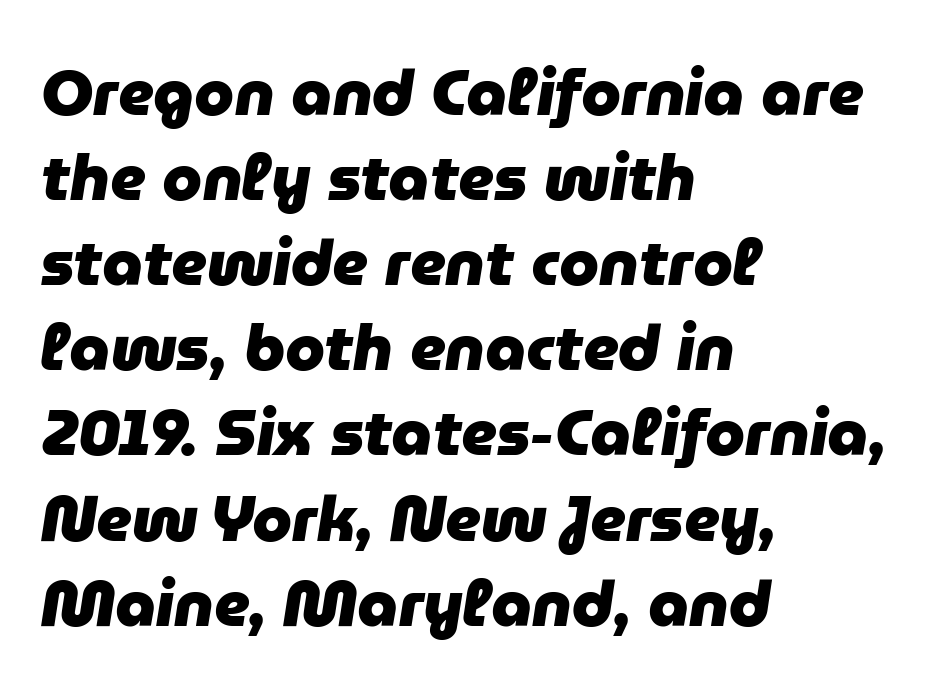
The image shows 64 px heavy type, italic (leaning right); set left-aligned, normal line spacing (1.33x), normal letter spacing, not underlined; low stroke contrast and a medium x-height.
